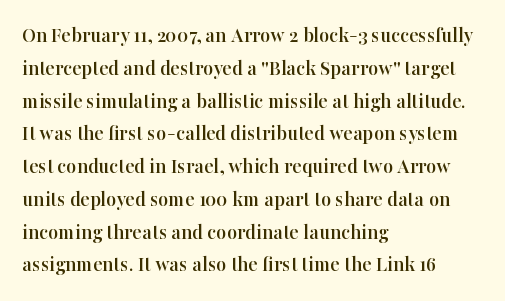
The image shows 22 px text type, upright; set left-aligned, normal line spacing (1.49x), normal letter spacing, not underlined.
